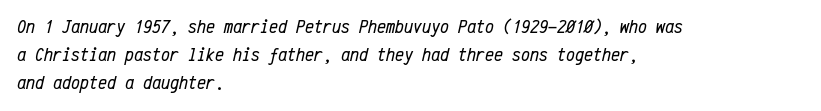
The image shows 20 px text type, italic (leaning right); set left-aligned, normal line spacing (1.41x), normal letter spacing, not underlined.
